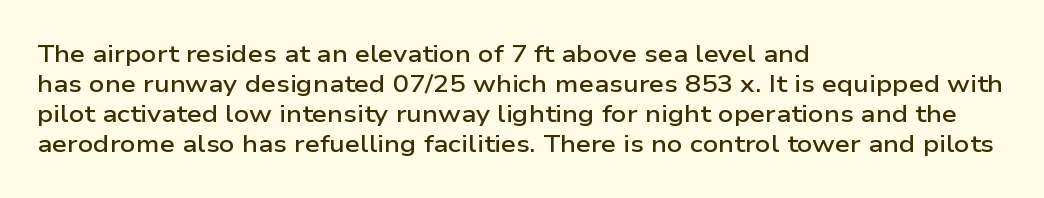
Unmarked baselines from the first word to the last. The leading is moderate, giving the passage an even texture. A bit beefed up — I'd call it semibold rather than bold. Horizontal alignment here is leftward, the default for most running prose. Style check: upright. Honestly, the letter spacing is just normal — you wouldn't notice it.
